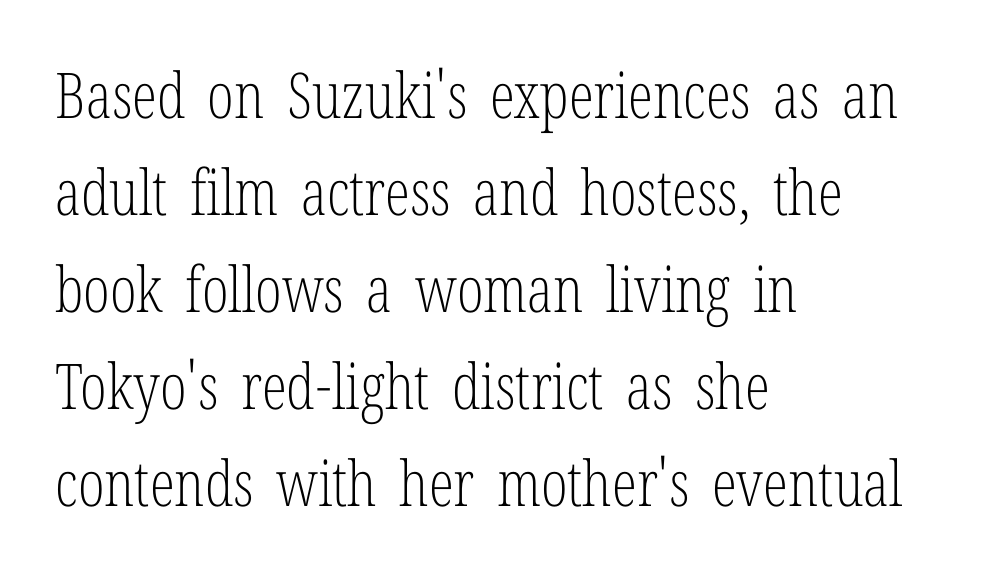
The image shows 63 px light, condensed serif type, upright; set left-aligned, normal line spacing (1.54x), normal letter spacing, not underlined; low stroke contrast and a medium x-height.
